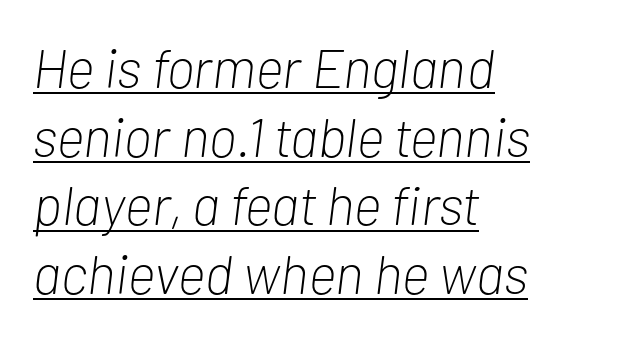
The image shows 55 px light, condensed type, italic (leaning right); set left-aligned, normal line spacing (1.25x), normal letter spacing, underlined; low stroke contrast and a medium x-height.
